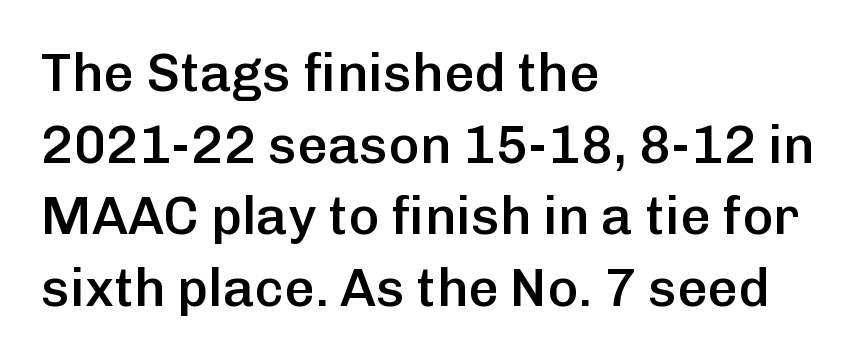
The image shows 53 px semibold sans-serif type, upright; set left-aligned, normal line spacing (1.35x), normal letter spacing, not underlined; low stroke contrast and a medium x-height.
